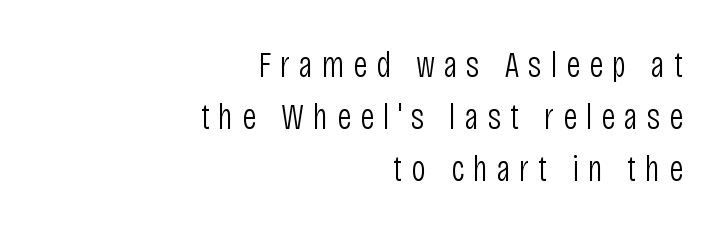
Weight: not bold — regular or lighter. Upright lettering throughout. How would I describe the line gaps? Plain and ordinary. Unmarked baselines from the first word to the last. These lines are rendered in a variable-pitch font. The text was rendered using a sans face with plain stroke endings.
